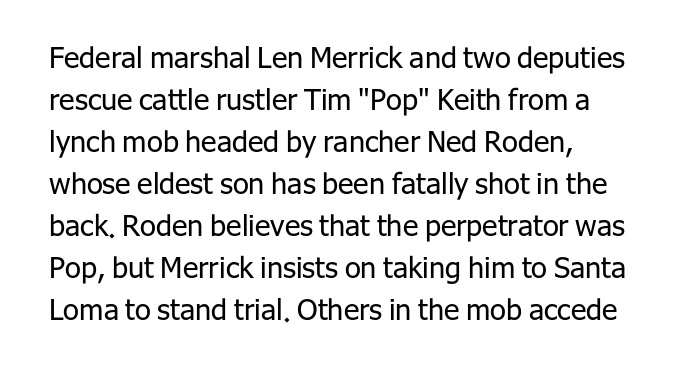
Q: Is the text bold? A: No.
Q: Is the text italic (slanted)? A: No, it is upright.
Q: Is the typeface a serif or a sans-serif typeface? A: Sans-serif.
Q: Is the text underlined? A: No.
Q: Is the spacing between letters normal or unusually wide? A: Normal.
Q: Is the spacing between lines tight, normal or loose? A: Normal.
Q: Width (condensed, normal, or wide)? A: Normal.
Q: Stroke contrast? A: Low.
Q: x-height? A: Medium.
Q: Monospaced? A: No.
